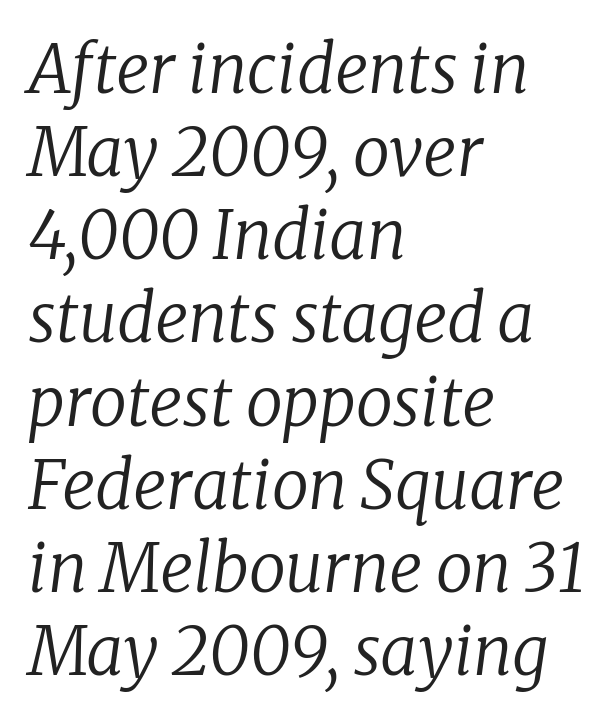
Q: Is the text bold? A: No.
Q: Is the text italic (slanted)? A: Yes, it leans right by about 8 degrees.
Q: Is the typeface a serif or a sans-serif typeface? A: Serif.
Q: Is the text underlined? A: No.
Q: How is the paragraph aligned? A: Left-aligned.
Q: Is the spacing between letters normal or unusually wide? A: Normal.
Q: Is the spacing between lines tight, normal or loose? A: Normal.
Q: Width (condensed, normal, or wide)? A: Normal.
Q: Stroke contrast? A: Low.
Q: x-height? A: Medium.
Q: Monospaced? A: No.
